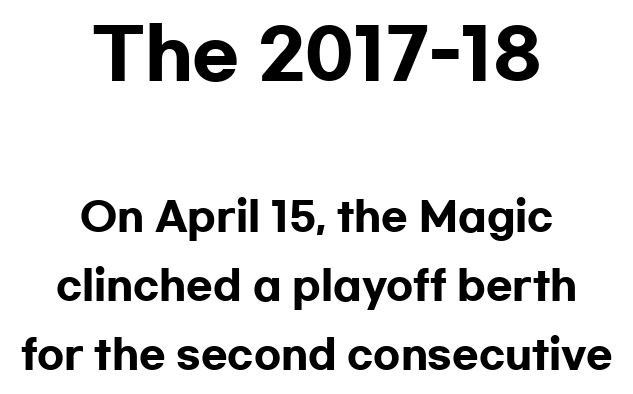
Heavy, bold letterforms. Serifs: no, the terminals of the letterforms are clean. Vertical strokes here are truly vertical. This sample uses plain, unmodified letter spacing. Rule under the text: the space is simply empty. Is this a fixed-width face? No — the glyphs have proportional, varying widths.
